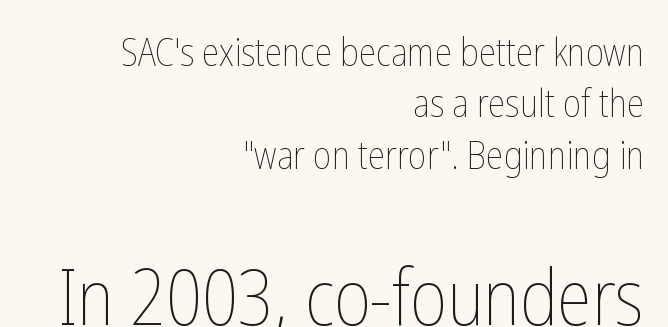
The image shows 78 px thin, condensed type, upright; set right-aligned, normal line spacing (1.32x), normal letter spacing, not underlined; the second (bottom) block is 2.0x larger; low stroke contrast and a medium x-height.
